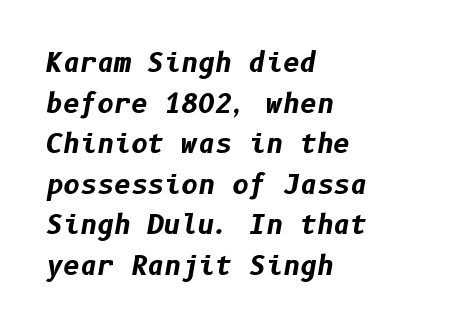
{"italic": "yes", "lean": "right", "slant_degrees": 10, "bold": "yes", "underline": "no", "align": "left", "line_spacing": "normal", "line_spacing_ratio": 1.56, "letter_spacing": "normal", "letter_spacing_em": 0.0, "glyph_px": 26}
